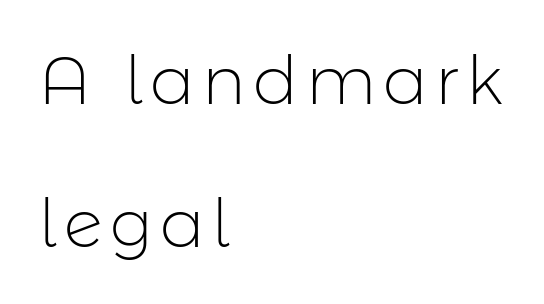
Q: Is the text bold? A: No.
Q: Is the text italic (slanted)? A: No, it is upright.
Q: Is the typeface a serif or a sans-serif typeface? A: Sans-serif.
Q: Is the text underlined? A: No.
Q: How is the paragraph aligned? A: Left-aligned.
Q: Is the spacing between lines tight, normal or loose? A: Loose.
Q: Width (condensed, normal, or wide)? A: Normal.
Q: Stroke contrast? A: Low.
Q: x-height? A: Medium.
Q: Monospaced? A: No.
